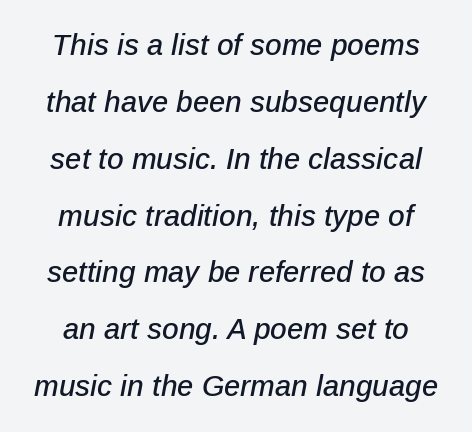
Words float on clear page, feet unadorned. Character widths vary here, with narrow letters taking less room than wide ones. Notice how the stems are inclined rather than vertical — that's the hallmark of italics. Interline gaps are noticeably wide in this sample.
